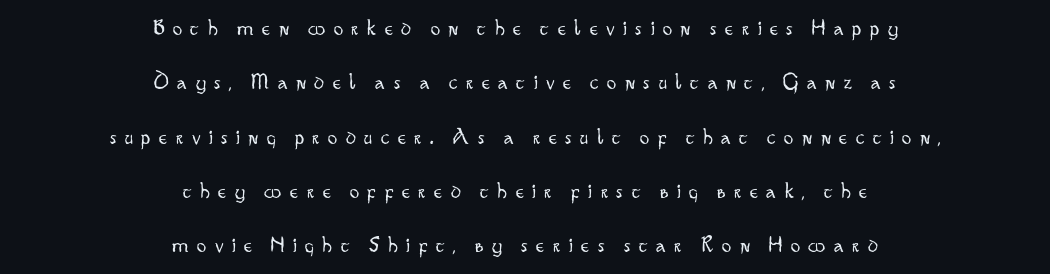
Q: Is the text bold? A: No.
Q: Is the text italic (slanted)? A: No, it is upright.
Q: Is the text underlined? A: No.
Q: How is the paragraph aligned? A: Centered.
Q: Is the spacing between letters normal or unusually wide? A: Unusually wide.
Q: Is the spacing between lines tight, normal or loose? A: Loose.
